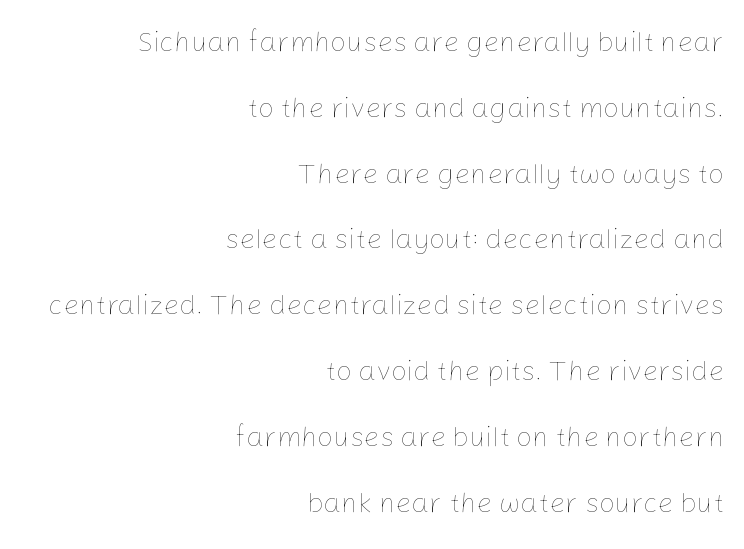
{"italic": "no", "bold": "no", "weight": "thin", "width": "normal", "stroke_contrast": "low", "x_height": "medium", "monospaced": "no", "underline": "no", "align": "right", "line_spacing": "loose", "line_spacing_ratio": 2.35, "letter_spacing": "normal", "letter_spacing_em": 0.0, "glyph_px": 28}
